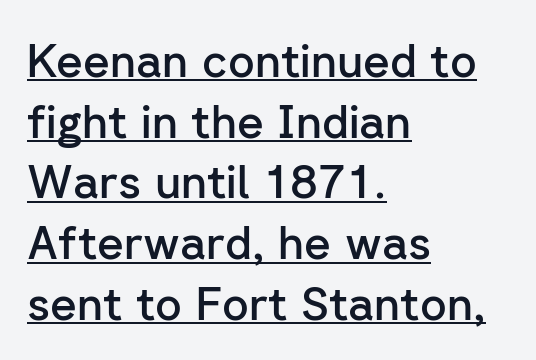
The passage shown is typed in a proportional face where columns would drift. Tracking value appears to be zero — textbook default spacing. The paragraph shown leans on its left margin. One glance says typical: line gaps are just what's usual. A bit beefed up — I'd call it semibold rather than bold. Glance below the letters and you will spot a drawn line.
